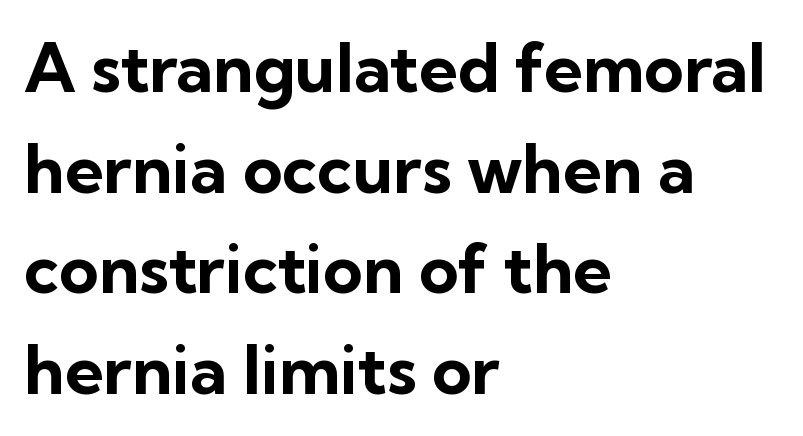
The image shows 68 px bold sans-serif type, upright; set left-aligned, normal line spacing (1.48x), normal letter spacing, not underlined; low stroke contrast and a medium x-height.
